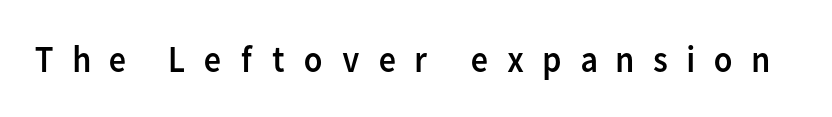
The rendering inserts visible extra space after every character. No letter is thick-stroked: the sample isn't bold. Plain, unruled lines of type. This sample uses an upright cut, with every glyph sitting square on the baseline.
